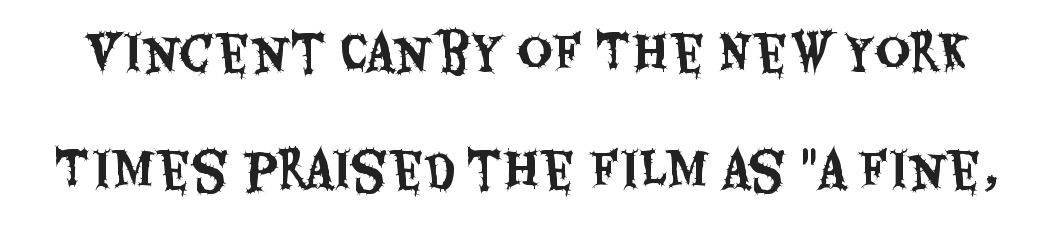
{"serif": "no", "italic": "no", "width": "condensed", "stroke_contrast": "medium", "x_height": "large", "monospaced": "no", "underline": "no", "line_spacing": "loose", "line_spacing_ratio": 2.44, "letter_spacing": "normal", "letter_spacing_em": 0.0, "glyph_px": 48}
